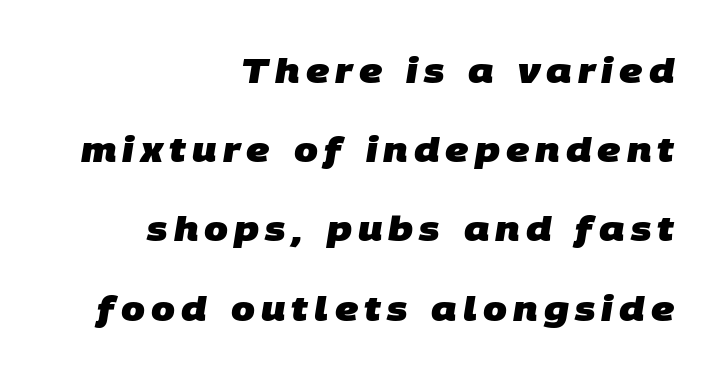
The image shows 34 px heavy sans-serif type; set right-aligned, loose line spacing (2.33x), not underlined; low stroke contrast and a large x-height.
